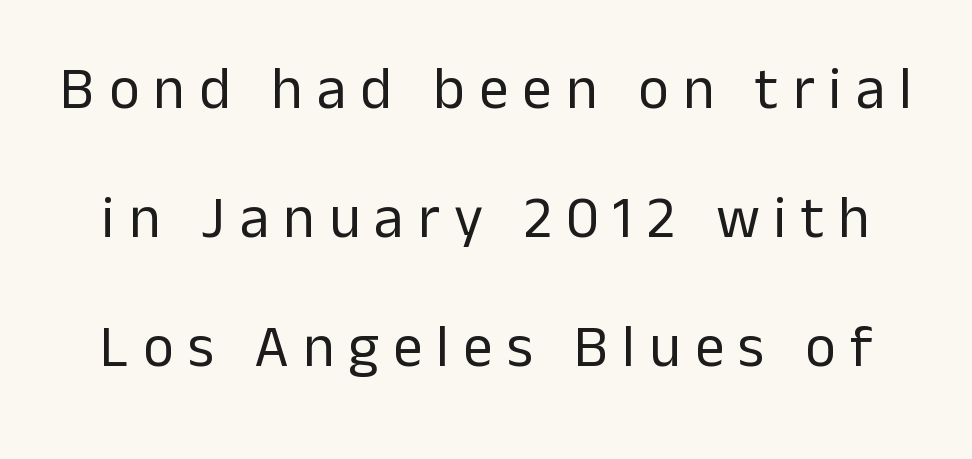
{"serif": "no", "italic": "no", "bold": "no", "weight": "regular", "width": "normal", "stroke_contrast": "low", "x_height": "medium", "monospaced": "no", "underline": "no", "line_spacing": "loose", "line_spacing_ratio": 2.19, "letter_spacing": "wide", "letter_spacing_em": 0.24, "glyph_px": 59}
